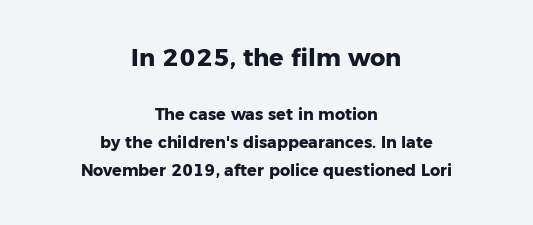
Each glyph is drawn with heavy, bold strokes. Is the lower block the larger one? No — the upper block carries the bigger type. Tall strokes in this sample are plumb rather than angled. The text block is weighted toward neither margin, spreading evenly from the middle. How are the letters spaced? Ordinarily, with no added tracking. Glance below the letters and you will spot only blank space.
